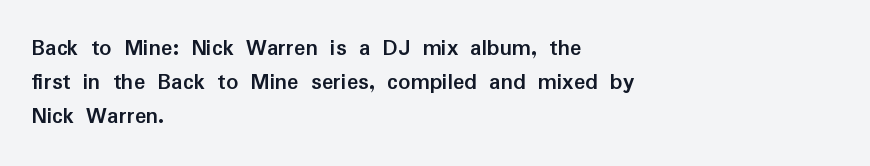
Check under the words: just untouched page. The lettering stays uniformly vertical, giving the passage a roman look. Does the weight exceed regular? Yes, all the way to bold. Leading: standard.
